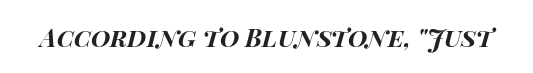
Q: Is the text bold? A: Yes.
Q: Is the text italic (slanted)? A: Yes, it leans right by about 15 degrees.
Q: Is the text underlined? A: No.
Q: Is the spacing between letters normal or unusually wide? A: Normal.
